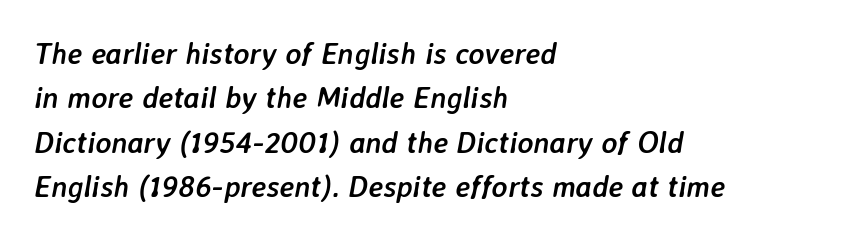
The image shows 30 px semibold type, italic (leaning right); set left-aligned, normal line spacing (1.48x), normal letter spacing, not underlined; low stroke contrast and a medium x-height.
